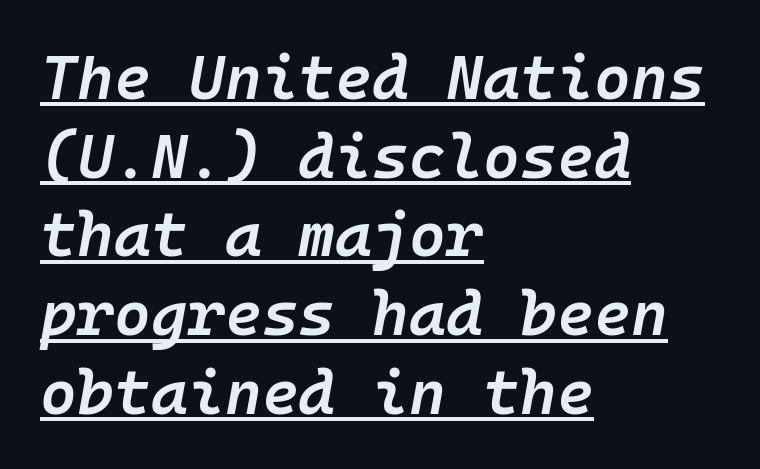
{"italic": "yes", "lean": "right", "slant_degrees": 10, "bold": "semi", "weight": "semibold", "width": "normal", "stroke_contrast": "low", "x_height": "medium", "monospaced": "yes", "underline": "yes", "align": "left", "line_spacing": "normal", "line_spacing_ratio": 1.25, "letter_spacing": "normal", "letter_spacing_em": 0.0, "glyph_px": 63}
